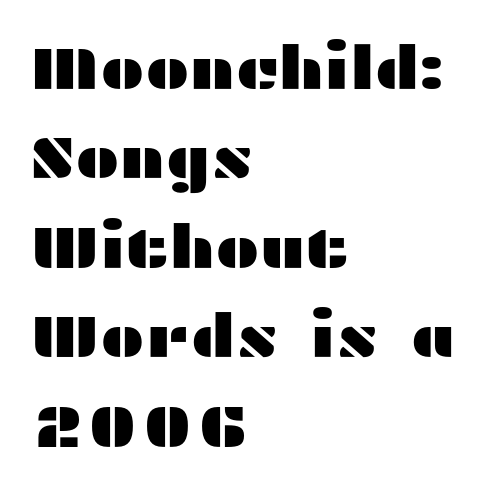
The image shows 60 px wide sans-serif type, upright; set left-aligned, normal line spacing (1.49x), normal letter spacing, not underlined; medium stroke contrast and a medium x-height.
